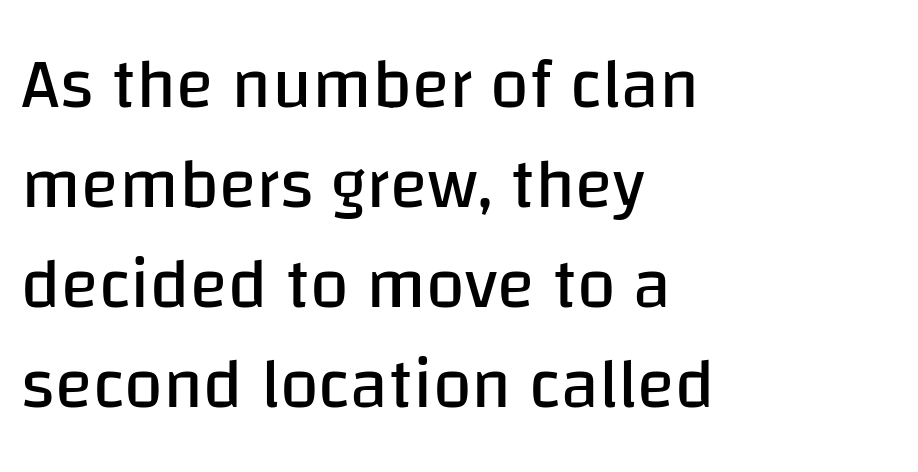
Q: Is the text bold? A: No.
Q: Is the text italic (slanted)? A: No, it is upright.
Q: Is the typeface a serif or a sans-serif typeface? A: Sans-serif.
Q: Is the text underlined? A: No.
Q: How is the paragraph aligned? A: Left-aligned.
Q: Is the spacing between letters normal or unusually wide? A: Normal.
Q: Is the spacing between lines tight, normal or loose? A: Normal.
Q: Width (condensed, normal, or wide)? A: Normal.
Q: Stroke contrast? A: Low.
Q: x-height? A: Large.
Q: Monospaced? A: No.
